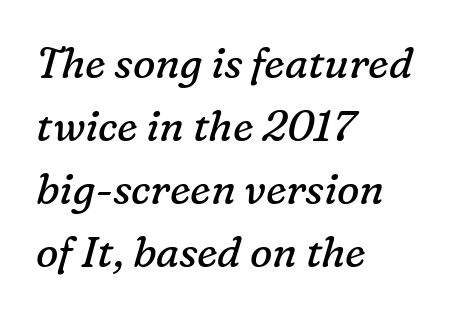
The image shows 42 px regular-weight serif type, italic (leaning right); set left-aligned, normal line spacing (1.5x), normal letter spacing, not underlined; low stroke contrast and a medium x-height.
